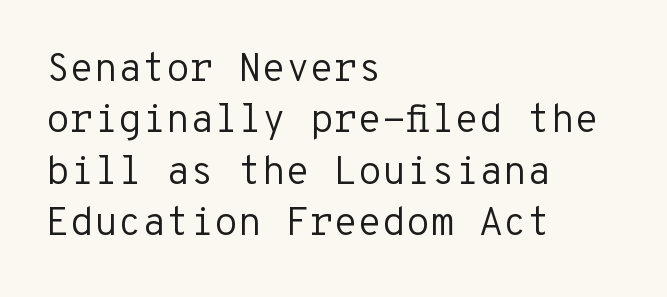
Q: Is the text bold? A: No.
Q: Is the text italic (slanted)? A: No, it is upright.
Q: Is the typeface a serif or a sans-serif typeface? A: Sans-serif.
Q: Is the text underlined? A: No.
Q: How is the paragraph aligned? A: Left-aligned.
Q: Is the spacing between letters normal or unusually wide? A: Normal.
Q: Is the spacing between lines tight, normal or loose? A: Normal.
Q: Width (condensed, normal, or wide)? A: Normal.
Q: Stroke contrast? A: Low.
Q: x-height? A: Medium.
Q: Monospaced? A: Yes.
